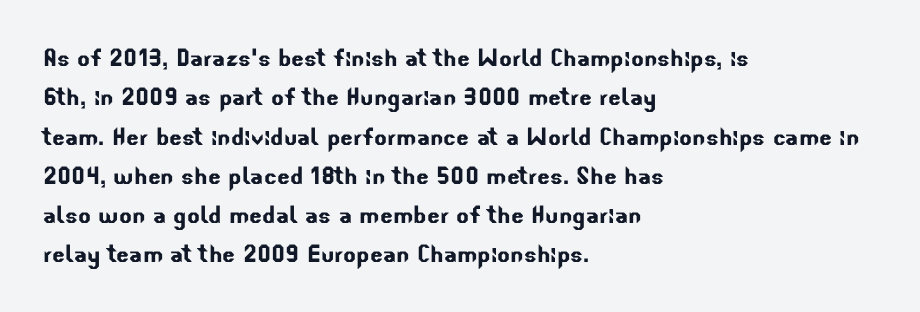
The image shows 30 px sans-serif type; set left-aligned, normal line spacing (1.31x), normal letter spacing, not underlined; low stroke contrast and a small x-height.
